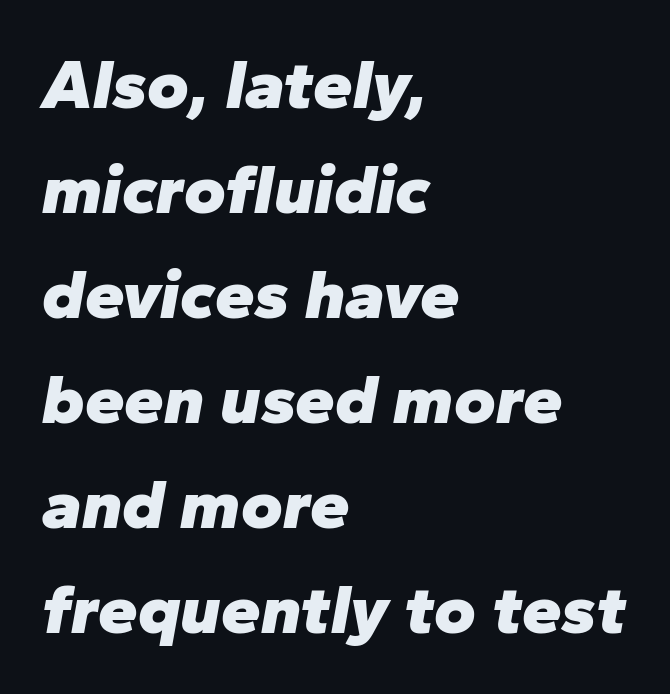
{"italic": "yes", "lean": "right", "slant_degrees": 10, "bold": "yes", "weight": "heavy", "width": "normal", "stroke_contrast": "low", "x_height": "medium", "monospaced": "no", "underline": "no", "align": "left", "line_spacing": "normal", "line_spacing_ratio": 1.48, "letter_spacing": "normal", "letter_spacing_em": 0.0, "glyph_px": 71}
